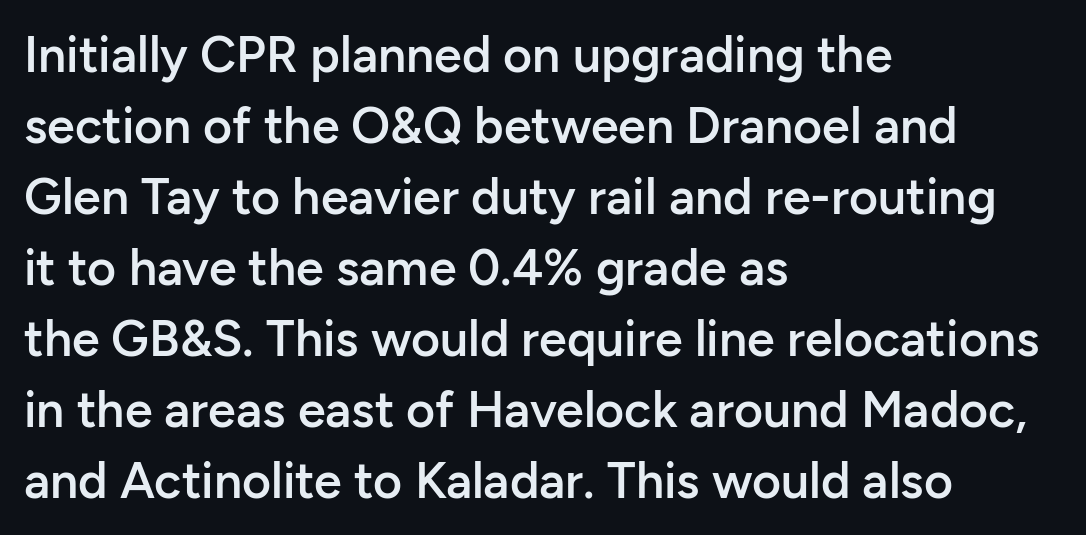
The image shows 50 px semibold sans-serif type, upright; set left-aligned, normal line spacing (1.42x), normal letter spacing, not underlined; low stroke contrast and a medium x-height.
